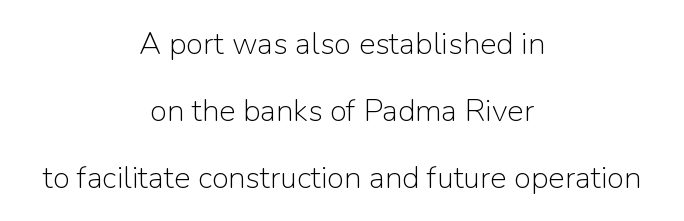
{"serif": "no", "italic": "no", "bold": "no", "weight": "light", "width": "normal", "stroke_contrast": "low", "x_height": "medium", "monospaced": "no", "underline": "no", "align": "center", "line_spacing": "loose", "line_spacing_ratio": 2.16, "letter_spacing": "normal", "letter_spacing_em": 0.0, "glyph_px": 31}
